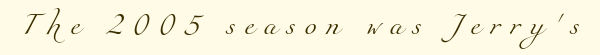
The image shows 22 px text type; set unusually wide letter spacing (+0.41 em), not underlined.
